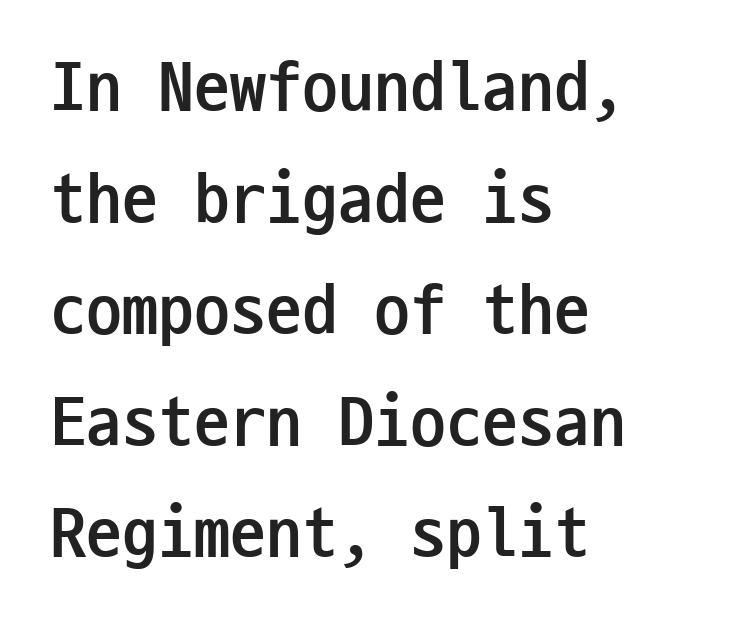
The image shows 72 px semibold, condensed sans-serif type, upright, monospaced; set left-aligned, normal line spacing (1.55x), normal letter spacing, not underlined; low stroke contrast and a medium x-height.
